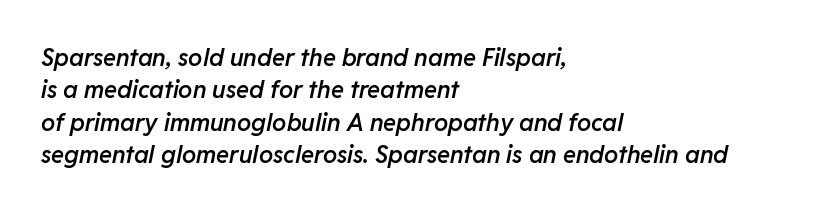
{"italic": "yes", "lean": "right", "slant_degrees": 11, "bold": "semi", "underline": "no", "align": "left", "line_spacing": "normal", "line_spacing_ratio": 1.35, "letter_spacing": "normal", "letter_spacing_em": 0.0, "glyph_px": 24}
